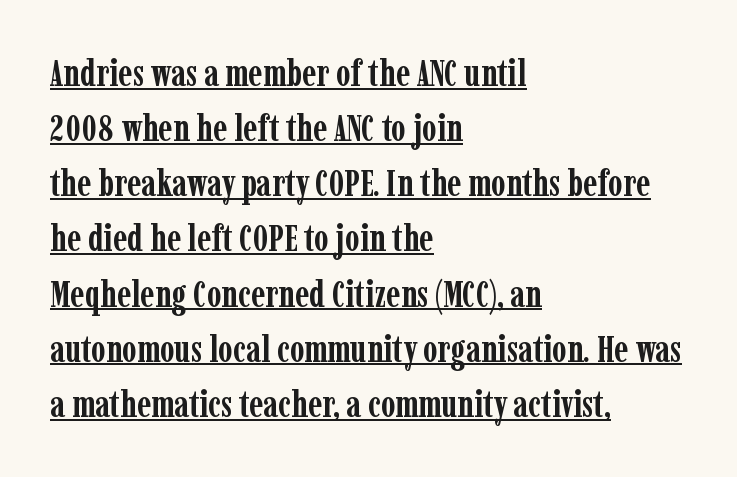
Q: Is the text bold? A: Yes.
Q: Is the text italic (slanted)? A: No, it is upright.
Q: Is the typeface a serif or a sans-serif typeface? A: Serif.
Q: Is the text underlined? A: Yes.
Q: How is the paragraph aligned? A: Left-aligned.
Q: Is the spacing between letters normal or unusually wide? A: Normal.
Q: Is the spacing between lines tight, normal or loose? A: Normal.
Q: Width (condensed, normal, or wide)? A: Condensed.
Q: Stroke contrast? A: Low.
Q: x-height? A: Medium.
Q: Monospaced? A: No.
